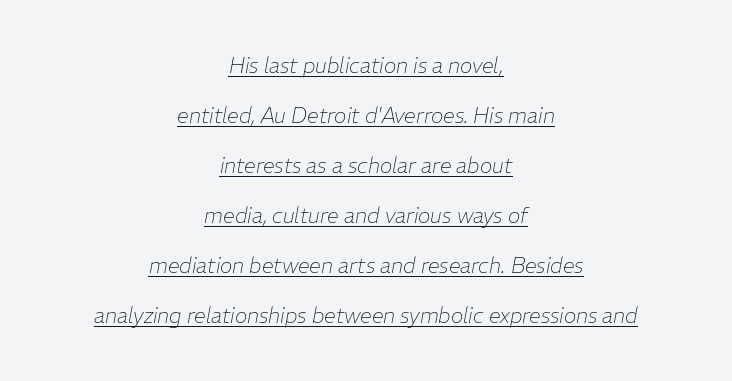
The image shows 21 px text type, italic (leaning right); set centered, loose line spacing (2.38x), normal letter spacing, underlined.
